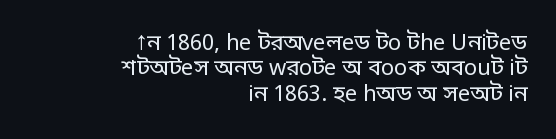
{"italic": "no", "bold": "no", "underline": "no", "align": "right", "line_spacing": "tight", "line_spacing_ratio": 1.15, "letter_spacing": "normal", "letter_spacing_em": 0.0, "glyph_px": 22}
